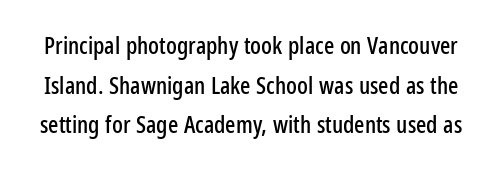
{"italic": "no", "underline": "no", "line_spacing": "normal", "line_spacing_ratio": 1.65, "letter_spacing": "normal", "letter_spacing_em": 0.0, "glyph_px": 24}
